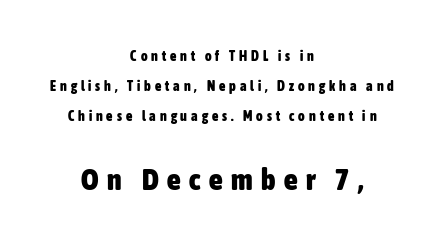
{"serif": "no", "italic": "no", "bold": "yes", "weight": "heavy", "width": "condensed", "stroke_contrast": "low", "x_height": "medium", "monospaced": "no", "underline": "no", "align": "center", "line_spacing": "loose", "line_spacing_ratio": 2.14, "letter_spacing": "wide", "letter_spacing_em": 0.28, "larger_block": "second", "size_ratio": 2.14, "glyph_px": 30}
